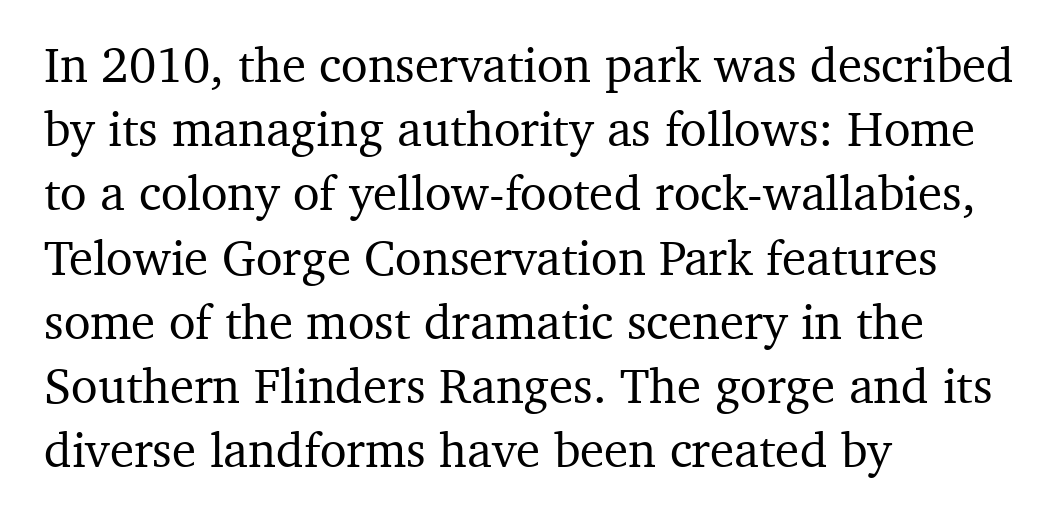
The image shows 49 px serif type, upright; set left-aligned, normal line spacing (1.31x), normal letter spacing, not underlined; medium stroke contrast and a medium x-height.
